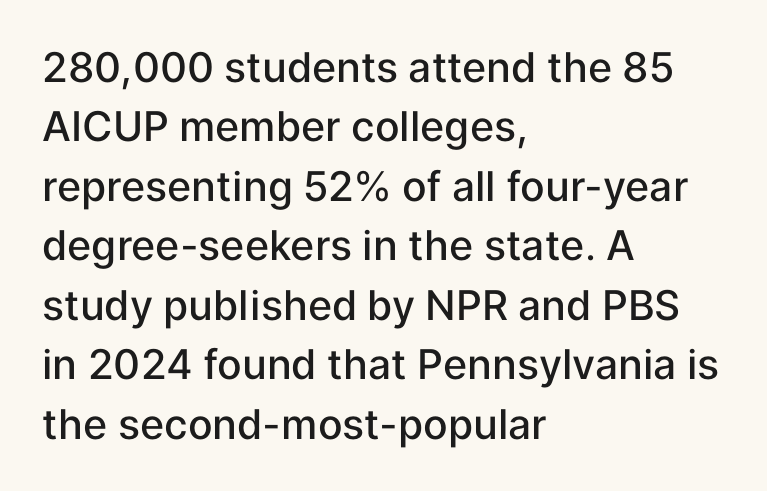
Compared with a centered layout, this one pins lines to the left instead. Examine the stroke ends and you'll find no serifs. The lines sit at an ordinary, default distance from one another. Characters remain perfectly vertical along every line.
